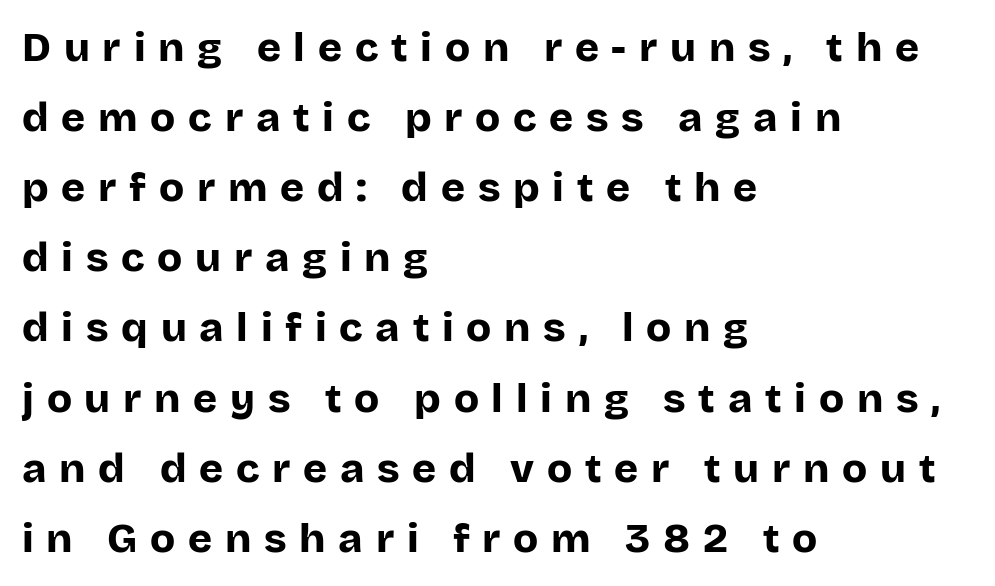
{"serif": "no", "italic": "no", "bold": "yes", "weight": "bold", "width": "normal", "stroke_contrast": "low", "x_height": "large", "monospaced": "no", "underline": "no", "align": "left", "line_spacing_ratio": 1.71, "letter_spacing": "wide", "letter_spacing_em": 0.31, "glyph_px": 41}
